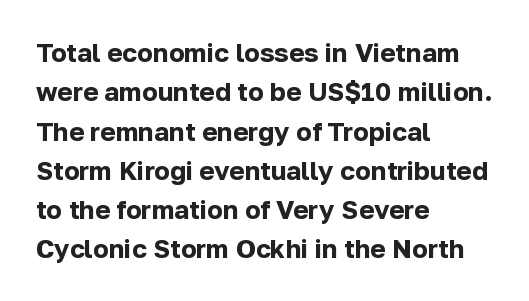
The image shows 26 px bold type, upright; set left-aligned, normal line spacing (1.51x), normal letter spacing, not underlined.
